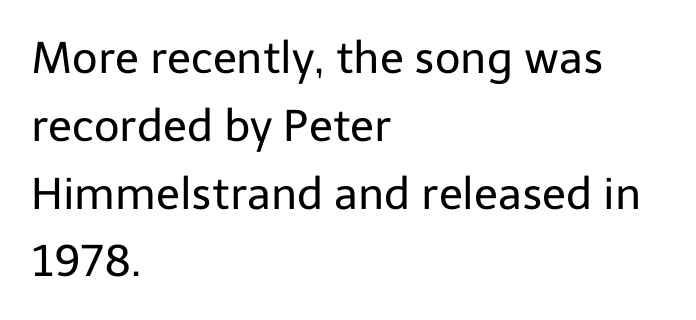
{"serif": "no", "italic": "no", "bold": "no", "weight": "regular", "width": "normal", "stroke_contrast": "low", "x_height": "medium", "monospaced": "no", "underline": "no", "align": "left", "line_spacing": "normal", "line_spacing_ratio": 1.54, "letter_spacing": "normal", "letter_spacing_em": 0.0, "glyph_px": 44}
